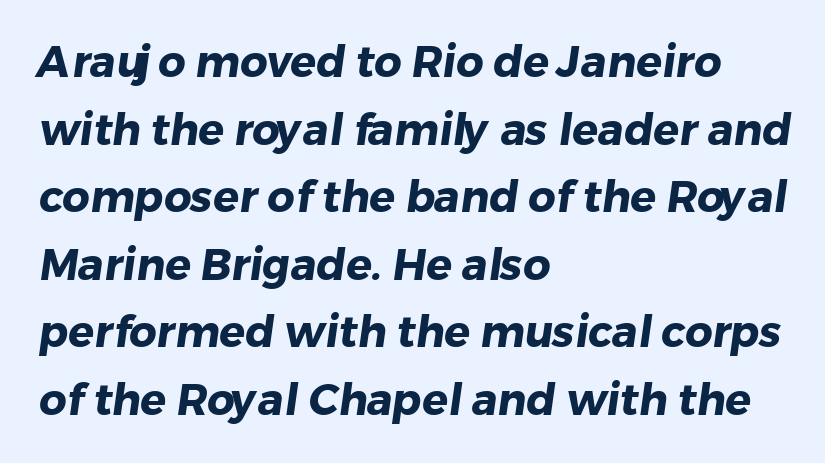
{"serif": "no", "bold": "yes", "weight": "heavy", "width": "normal", "stroke_contrast": "low", "x_height": "medium", "monospaced": "no", "underline": "no", "align": "left", "line_spacing": "normal", "line_spacing_ratio": 1.57, "letter_spacing": "normal", "letter_spacing_em": 0.0, "glyph_px": 43}
